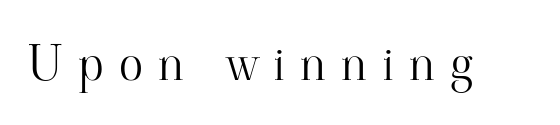
The rendering inserts visible extra space after every character. The letters look calm and open, with moderate or lighter stems. Has an underline been added? It has not. Ascenders rise straight up at ninety degrees. The passage shown is typeset with a serif family.
